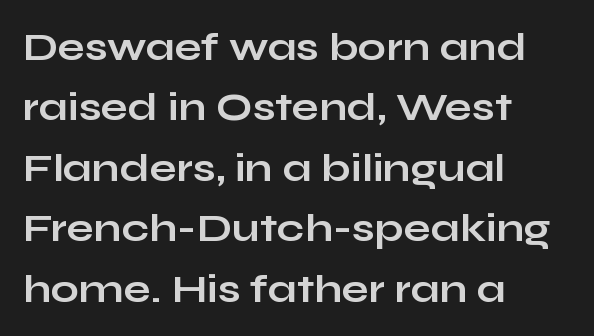
The image shows 40 px bold, wide sans-serif type, upright; set left-aligned, normal line spacing (1.51x), normal letter spacing, not underlined; low stroke contrast and a medium x-height.
